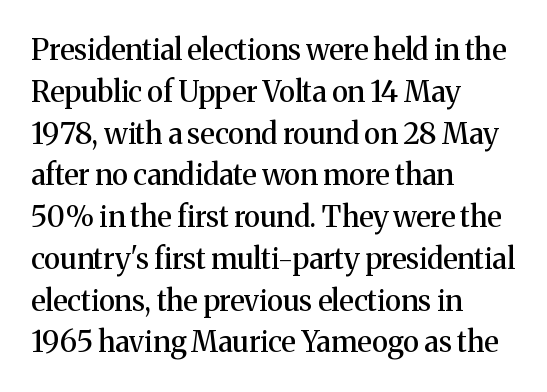
Leading: standard. The strip under each line holds only bare page. The type family on display is of the serif kind. Each line starts at the same left margin while the right side varies.
